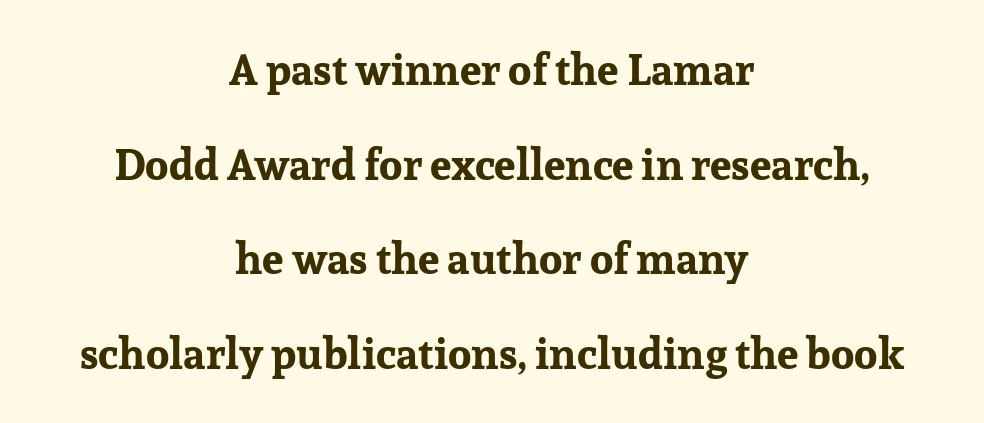
Short note: letters normally spaced. The type family on display is of the serif kind. Honestly, there is no underline to notice here at all. In CSS terms this would be text-align: center. Quick note: not italic, upright.
